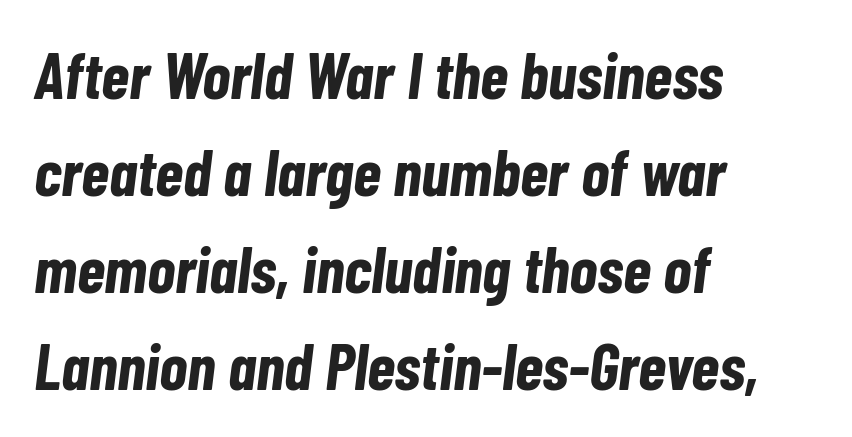
The image shows 65 px bold, condensed type, italic (leaning right); set left-aligned, normal line spacing (1.49x), normal letter spacing, not underlined; low stroke contrast and a medium x-height.
